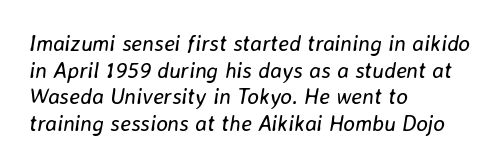
{"italic": "yes", "lean": "right", "slant_degrees": 8, "bold": "no", "underline": "no", "align": "left", "line_spacing_ratio": 1.21, "letter_spacing": "normal", "letter_spacing_em": 0.0, "glyph_px": 22}
